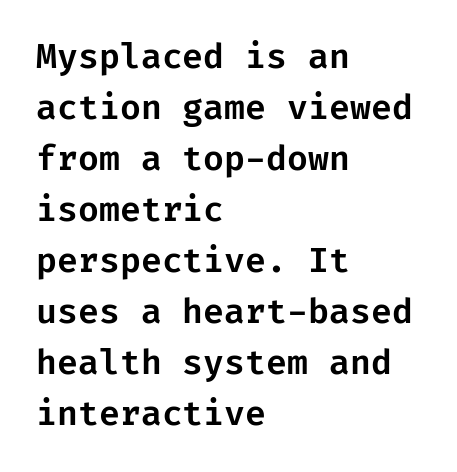
{"serif": "no", "italic": "no", "width": "normal", "stroke_contrast": "low", "x_height": "medium", "underline": "no", "align": "left", "line_spacing": "normal", "line_spacing_ratio": 1.5, "letter_spacing": "normal", "letter_spacing_em": 0.0, "glyph_px": 34}
